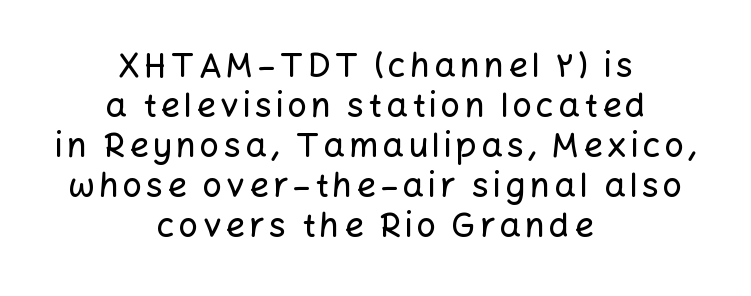
The image shows 34 px sans-serif type, upright; set centered, line spacing 1.18x, not underlined; low stroke contrast and a medium x-height.
